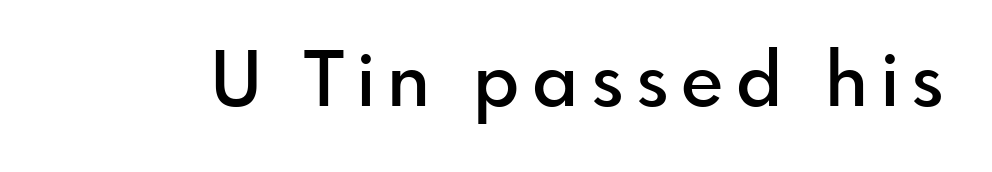
Q: Is the text bold? A: Semi-bold.
Q: Is the text italic (slanted)? A: No, it is upright.
Q: Is the typeface a serif or a sans-serif typeface? A: Sans-serif.
Q: Is the text underlined? A: No.
Q: Width (condensed, normal, or wide)? A: Normal.
Q: Stroke contrast? A: Low.
Q: x-height? A: Small.
Q: Monospaced? A: No.
